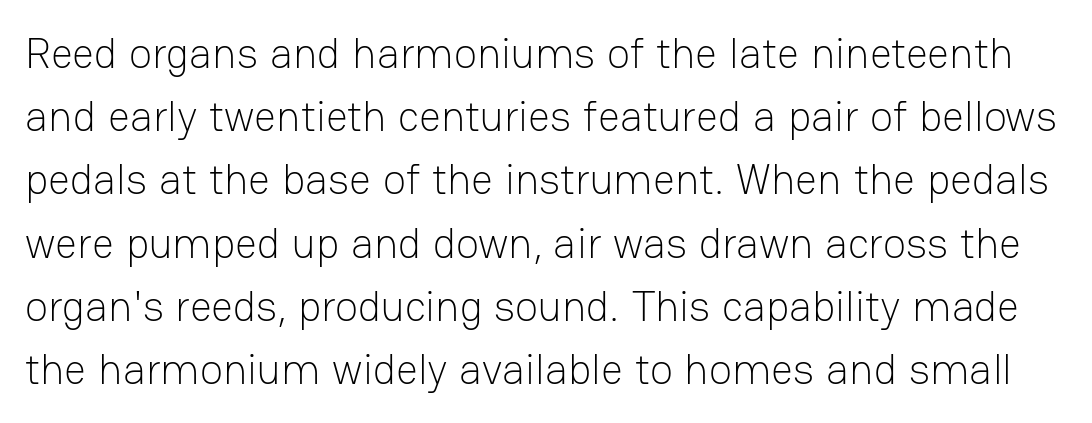
The image shows 43 px light sans-serif type, upright; set normal line spacing (1.47x), normal letter spacing, not underlined; low stroke contrast and a medium x-height.
